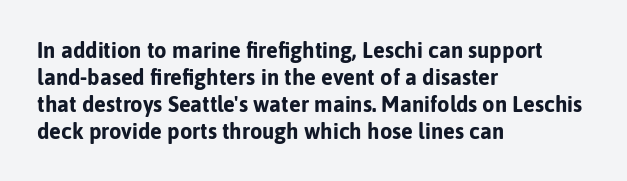
A typesetter would mark this as roman, not italic. What stands out about the letter spacing? Nothing — it is the standard amount. The baseline area is clear. Caption: bold face, heavy strokes.
